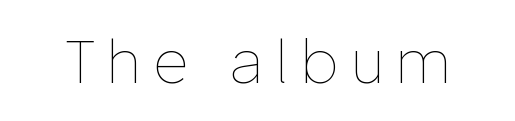
The image shows 60 px thin type, upright; set unusually wide letter spacing (+0.22 em), not underlined; low stroke contrast and a medium x-height.
